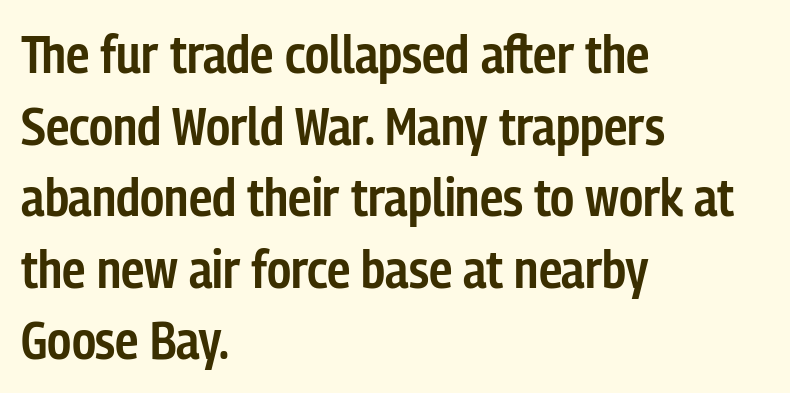
The image shows 53 px semibold, condensed sans-serif type, upright; set left-aligned, normal line spacing (1.35x), normal letter spacing, not underlined; low stroke contrast and a medium x-height.
